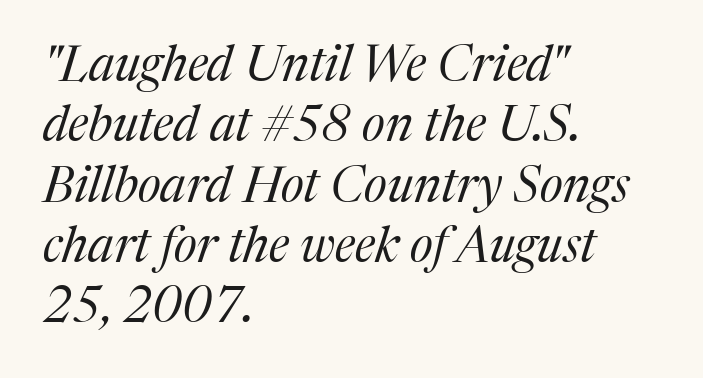
Heaviness? Minimal to ordinary, like unemphasized prose. Does the copy run flush right? No — it runs flush left. Students, note that the glyphs here touch the page at normal intervals. Descenders hang freely into open space. The rendering shows small feet on the letterforms — a serif design. Looks like regular typesetting: each glyph gets only the width it needs.
